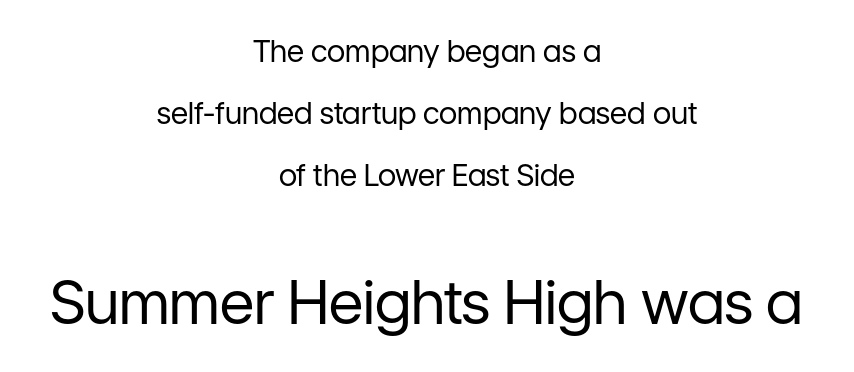
Q: Is the text bold? A: No.
Q: Is the text italic (slanted)? A: No, it is upright.
Q: Is the typeface a serif or a sans-serif typeface? A: Sans-serif.
Q: Is the text underlined? A: No.
Q: How is the paragraph aligned? A: Centered.
Q: Is the spacing between letters normal or unusually wide? A: Normal.
Q: Is the spacing between lines tight, normal or loose? A: Loose.
Q: Which block of text is set in a larger size, the first (top) or the second (bottom)? A: The second (bottom) one.
Q: Width (condensed, normal, or wide)? A: Normal.
Q: Stroke contrast? A: Low.
Q: x-height? A: Medium.
Q: Monospaced? A: No.
